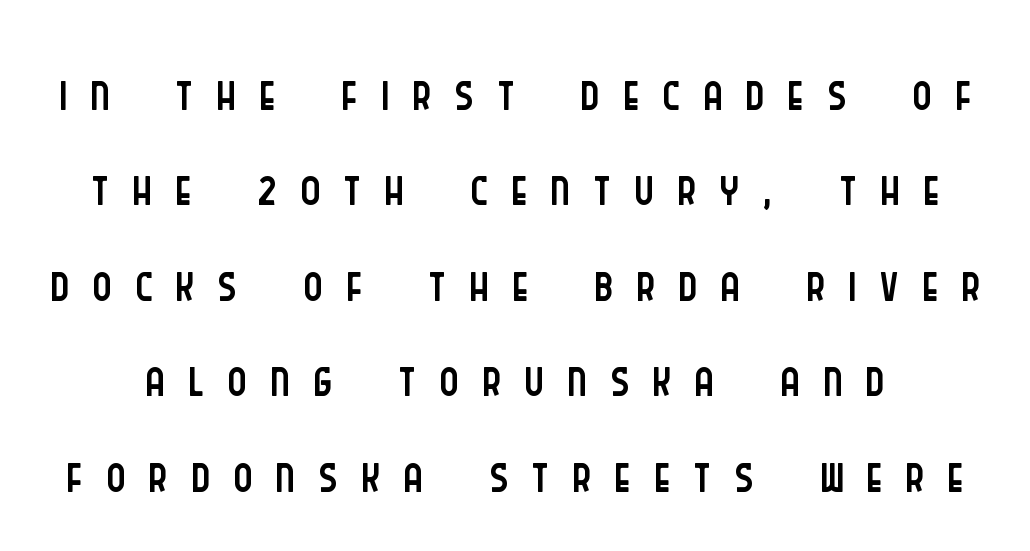
{"serif": "no", "italic": "no", "bold": "no", "weight": "light", "width": "condensed", "stroke_contrast": "low", "x_height": "large", "monospaced": "no", "underline": "no", "line_spacing": "normal", "line_spacing_ratio": 1.29, "letter_spacing": "wide", "letter_spacing_em": 0.31, "glyph_px": 74}
